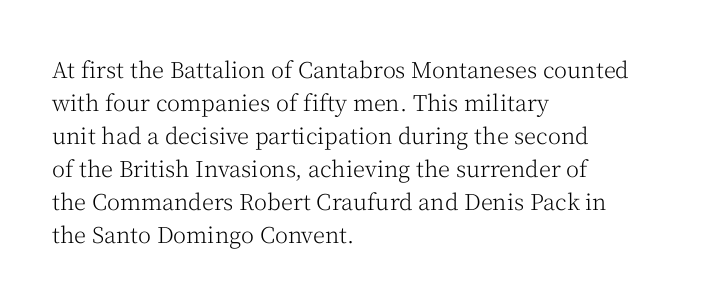
The image shows 22 px text type, upright; set left-aligned, normal line spacing (1.5x), normal letter spacing, not underlined.
